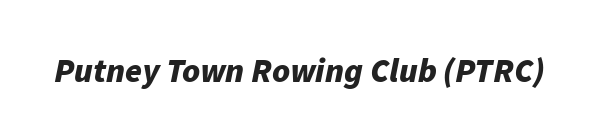
The image shows 34 px bold type, italic (leaning right); set normal letter spacing, not underlined; low stroke contrast and a medium x-height.
